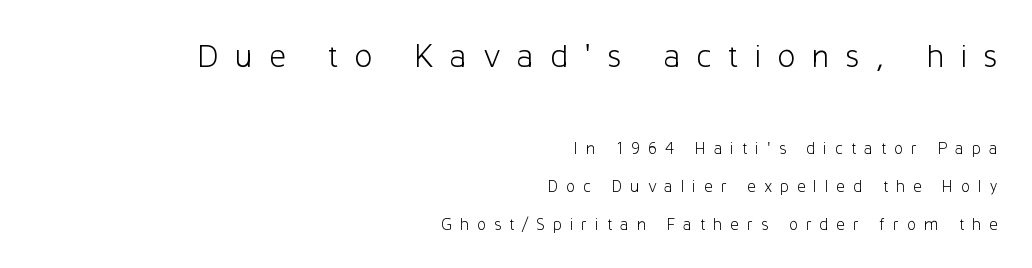
{"serif": "no", "italic": "no", "bold": "no", "weight": "light", "width": "normal", "stroke_contrast": "low", "x_height": "medium", "monospaced": "no", "underline": "no", "align": "right", "line_spacing": "loose", "line_spacing_ratio": 2.23, "letter_spacing": "wide", "letter_spacing_em": 0.46, "larger_block": "first", "size_ratio": 2.0, "glyph_px": 34}
